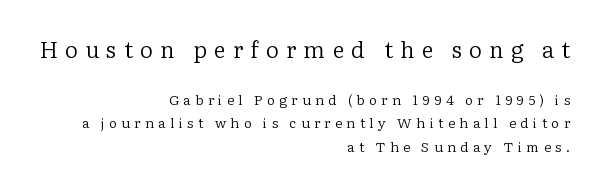
{"italic": "no", "bold": "no", "underline": "no", "align": "right", "line_spacing": "normal", "line_spacing_ratio": 1.67, "letter_spacing": "wide", "letter_spacing_em": 0.31, "larger_block": "first", "size_ratio": 1.64, "glyph_px": 23}
